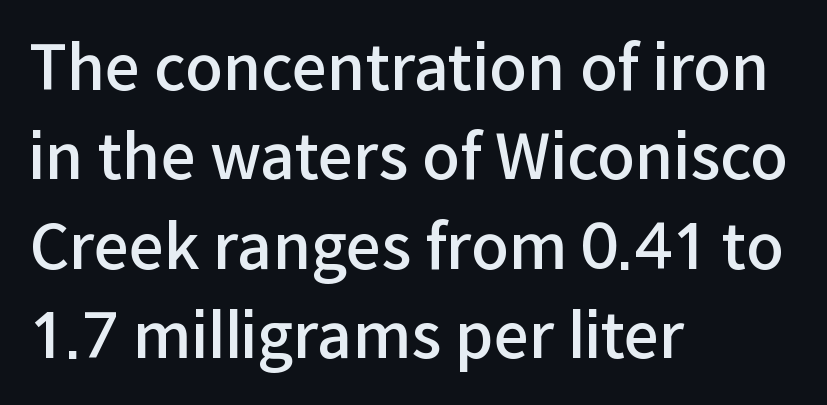
This sample keeps an unexceptional amount of space between lines. Compared with an ordinary text face, these strokes are moderately heavier — a semibold. Look at the bottom of the vertical strokes: they stop flat, with no serifs. Posture: vertical. Spacing verdict: proportional, widths tailored to each character.
